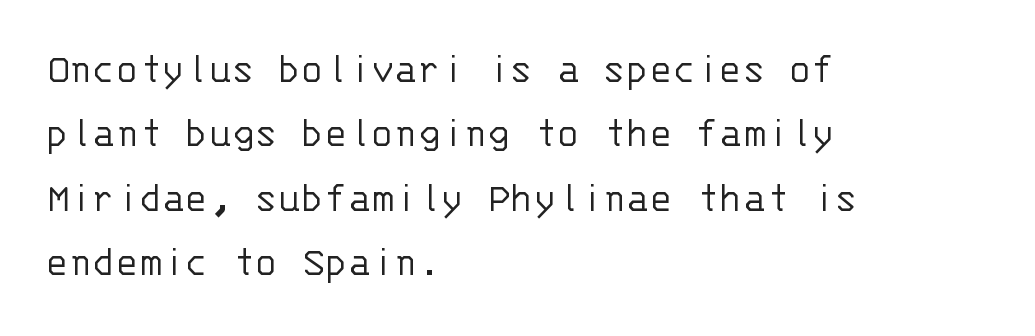
A roman cut, with each character standing at attention. Here the designer chose a console-style face with uniform glyph widths. Nothing unusual about the tracking: characters are spaced as the font intends. Classification — sans serif. Baseline-to-baseline distance is the conventional proportion of letter height.
